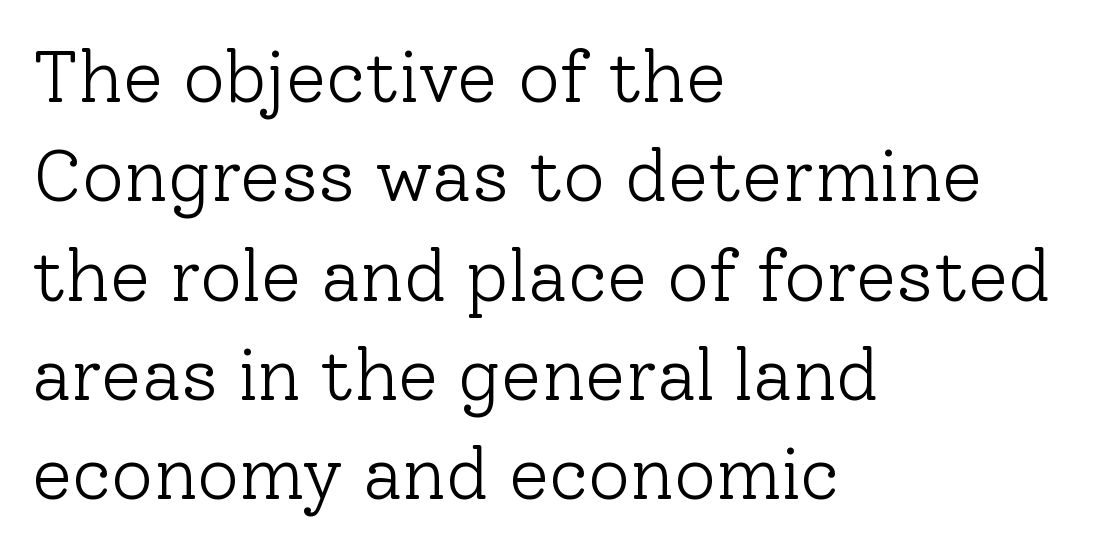
The image shows 73 px light serif type, upright; set left-aligned, normal line spacing (1.36x), normal letter spacing, not underlined; low stroke contrast and a medium x-height.
